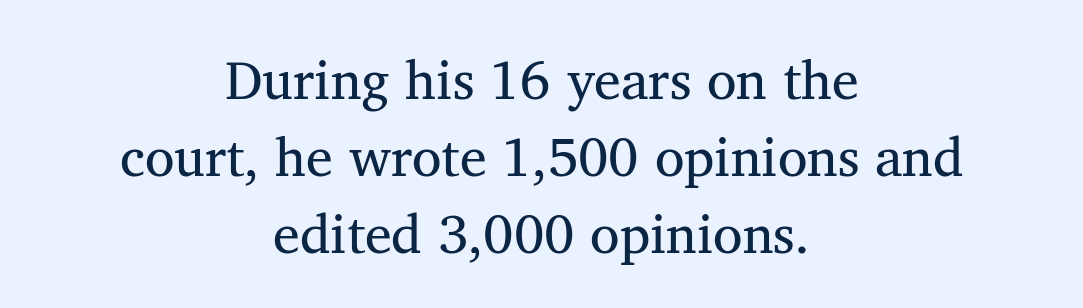
A quiet, ordinary-to-light weight characterises the typeface. Both edges are ragged and mirror each other, which tells us the setting is centered. The specimen omits any rule beneath the text block's lines. Proportional: the letters do not fall into vertical columns. Honestly, the letter spacing is just normal — you wouldn't notice it. Notice how the stems are strictly vertical — no italics here.
